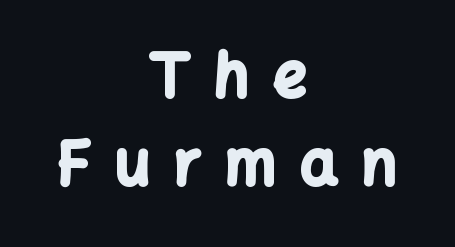
The image shows 59 px bold sans-serif type, upright; set centered, normal line spacing (1.49x), unusually wide letter spacing (+0.41 em), not underlined; low stroke contrast and a medium x-height.
